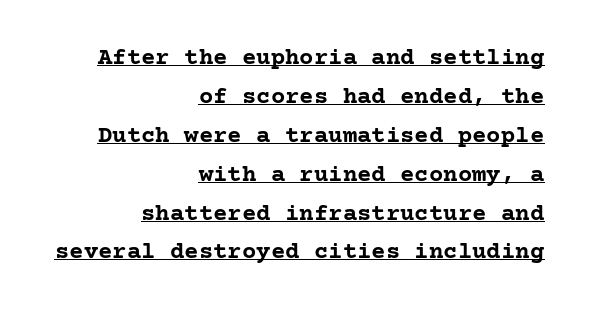
Q: Is the text bold? A: Yes.
Q: Is the text italic (slanted)? A: No, it is upright.
Q: Is the text underlined? A: Yes.
Q: How is the paragraph aligned? A: Right-aligned.
Q: Is the spacing between letters normal or unusually wide? A: Normal.
Q: Is the spacing between lines tight, normal or loose? A: Normal.
